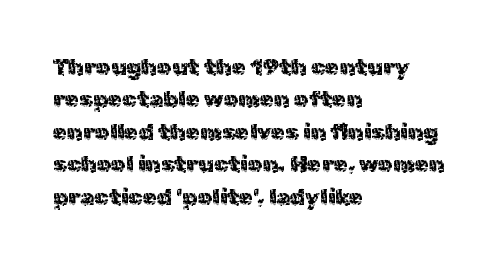
{"italic": "no", "underline": "no", "align": "left", "line_spacing": "normal", "line_spacing_ratio": 1.41, "letter_spacing": "normal", "letter_spacing_em": 0.0, "glyph_px": 23}
